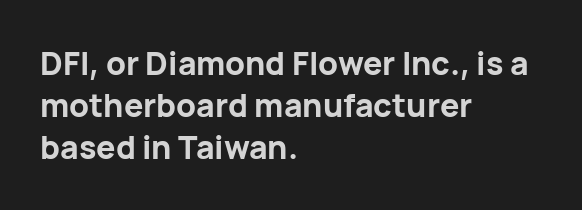
Q: Is the text bold? A: Yes.
Q: Is the text italic (slanted)? A: No, it is upright.
Q: Is the typeface a serif or a sans-serif typeface? A: Sans-serif.
Q: Is the text underlined? A: No.
Q: How is the paragraph aligned? A: Left-aligned.
Q: Is the spacing between letters normal or unusually wide? A: Normal.
Q: Is the spacing between lines tight, normal or loose? A: Normal.
Q: Width (condensed, normal, or wide)? A: Normal.
Q: Stroke contrast? A: Low.
Q: x-height? A: Medium.
Q: Monospaced? A: No.
